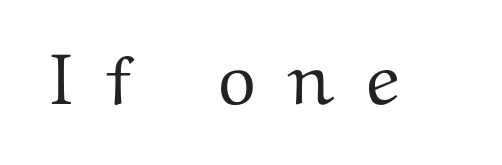
{"serif": "yes", "italic": "no", "width": "wide", "stroke_contrast": "medium", "x_height": "medium", "monospaced": "no", "underline": "no", "letter_spacing": "wide", "letter_spacing_em": 0.41, "glyph_px": 72}
